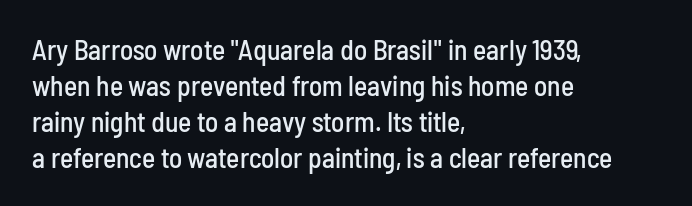
The image shows 28 px condensed sans-serif type, upright; set left-aligned, normal line spacing (1.28x), normal letter spacing, not underlined; low stroke contrast and a medium x-height.
